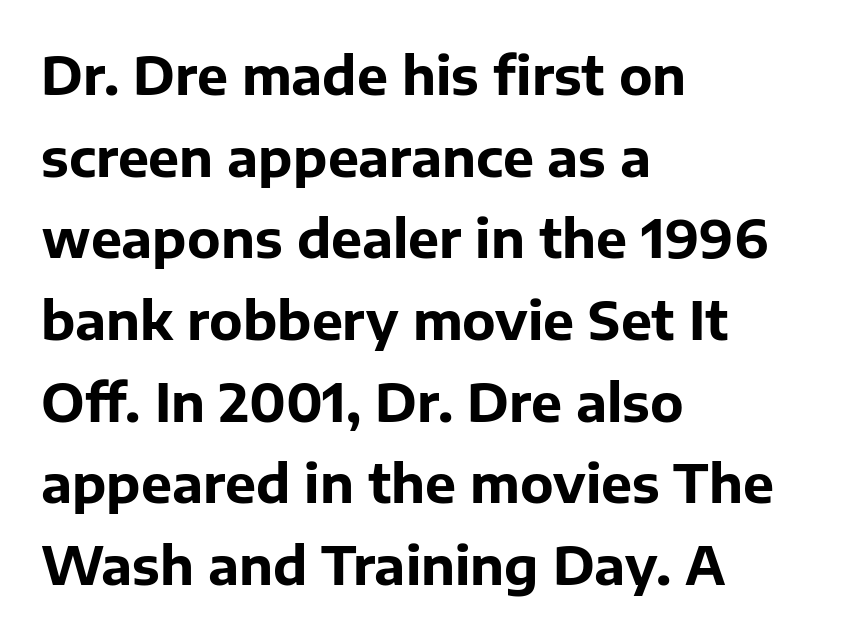
Q: Is the text bold? A: Yes.
Q: Is the text italic (slanted)? A: No, it is upright.
Q: Is the typeface a serif or a sans-serif typeface? A: Sans-serif.
Q: Is the text underlined? A: No.
Q: How is the paragraph aligned? A: Left-aligned.
Q: Is the spacing between letters normal or unusually wide? A: Normal.
Q: Is the spacing between lines tight, normal or loose? A: Normal.
Q: Width (condensed, normal, or wide)? A: Normal.
Q: Stroke contrast? A: Low.
Q: x-height? A: Medium.
Q: Monospaced? A: No.
